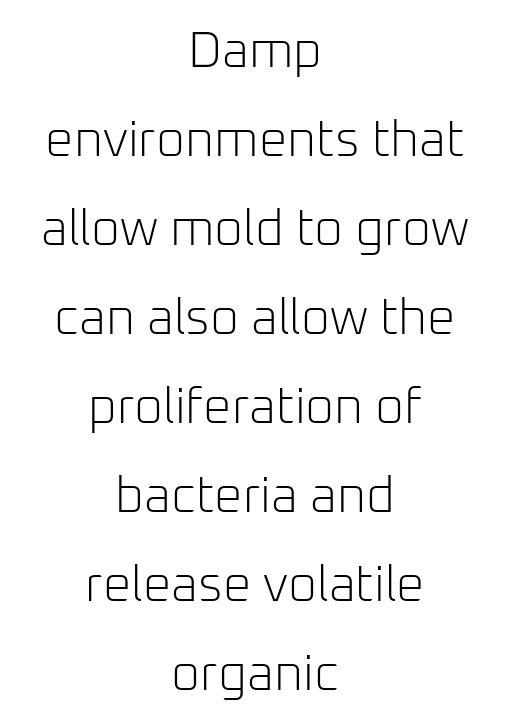
{"serif": "no", "italic": "no", "bold": "no", "weight": "light", "width": "normal", "stroke_contrast": "low", "x_height": "medium", "monospaced": "no", "underline": "no", "align": "center", "line_spacing_ratio": 1.78, "letter_spacing": "normal", "letter_spacing_em": 0.0, "glyph_px": 50}
